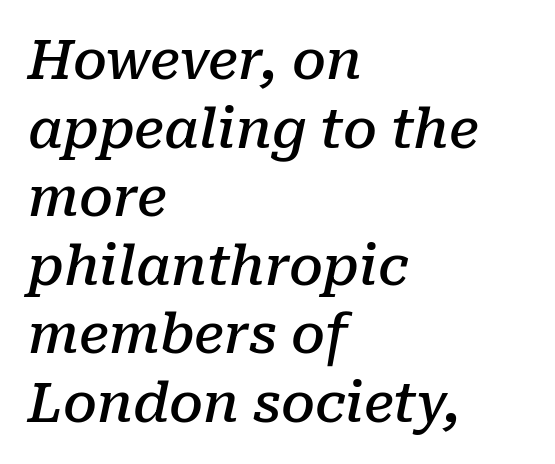
{"serif": "yes", "italic": "yes", "lean": "right", "slant_degrees": 10, "bold": "semi", "weight": "semibold", "width": "normal", "stroke_contrast": "low", "x_height": "medium", "monospaced": "no", "underline": "no", "align": "left", "line_spacing": "normal", "line_spacing_ratio": 1.27, "letter_spacing": "normal", "letter_spacing_em": 0.0, "glyph_px": 54}
